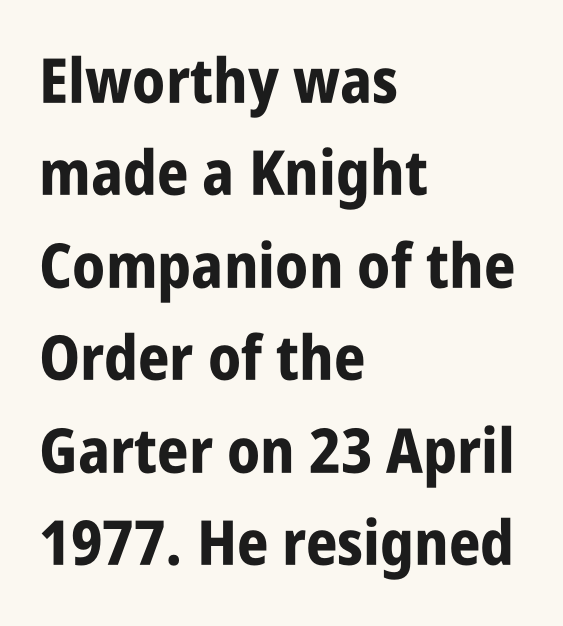
The image shows 62 px bold, condensed sans-serif type, upright; set left-aligned, normal line spacing (1.49x), normal letter spacing, not underlined; low stroke contrast and a large x-height.
